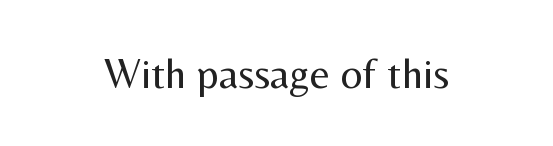
Caption: face not bold, strokes unweighted. The gap between lines stays unmarked. Are there feet on the stems? There aren't — it's a sans. The face used here is proportionally spaced, like ordinary book or web type.
